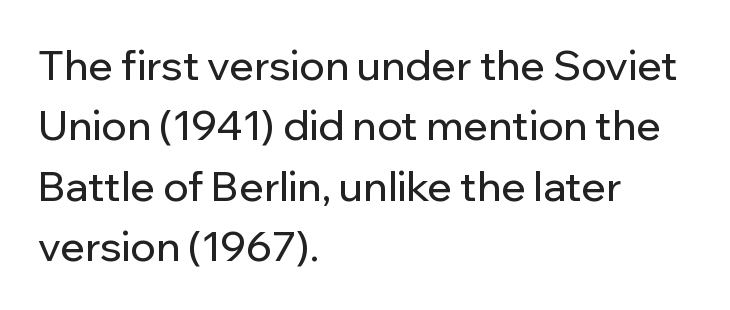
Q: Is the text italic (slanted)? A: No, it is upright.
Q: Is the typeface a serif or a sans-serif typeface? A: Sans-serif.
Q: Is the text underlined? A: No.
Q: How is the paragraph aligned? A: Left-aligned.
Q: Is the spacing between letters normal or unusually wide? A: Normal.
Q: Is the spacing between lines tight, normal or loose? A: Normal.
Q: Width (condensed, normal, or wide)? A: Normal.
Q: Stroke contrast? A: Low.
Q: x-height? A: Medium.
Q: Monospaced? A: No.
